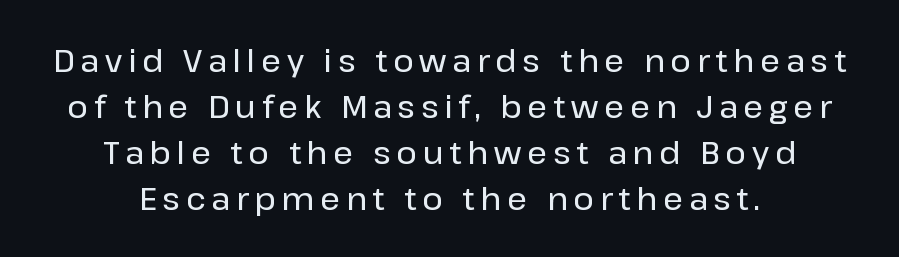
The image shows 31 px sans-serif type, upright; set centered, normal line spacing (1.48x), not underlined; low stroke contrast and a medium x-height.
